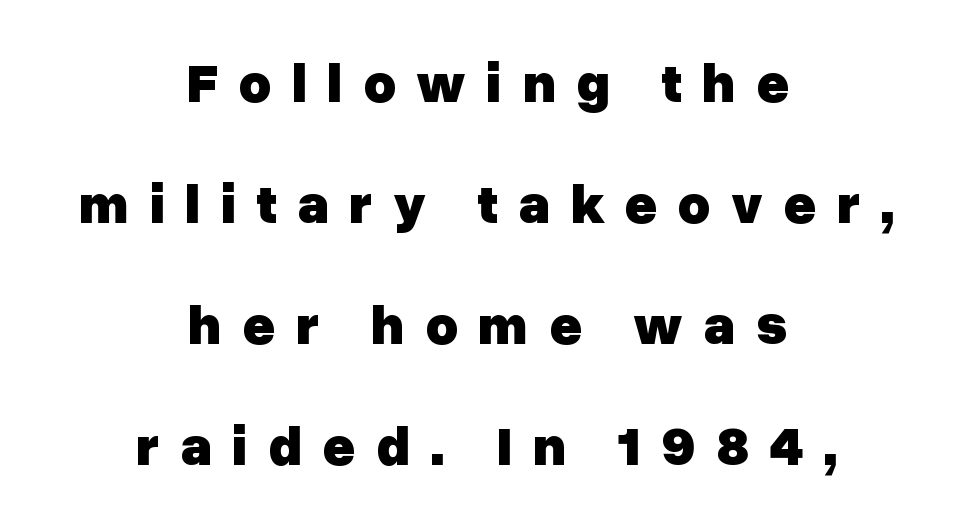
Q: Is the text bold? A: Yes.
Q: Is the text italic (slanted)? A: No, it is upright.
Q: Is the typeface a serif or a sans-serif typeface? A: Sans-serif.
Q: Is the text underlined? A: No.
Q: How is the paragraph aligned? A: Centered.
Q: Is the spacing between letters normal or unusually wide? A: Unusually wide.
Q: Is the spacing between lines tight, normal or loose? A: Loose.
Q: Width (condensed, normal, or wide)? A: Normal.
Q: Stroke contrast? A: Low.
Q: x-height? A: Medium.
Q: Monospaced? A: No.
